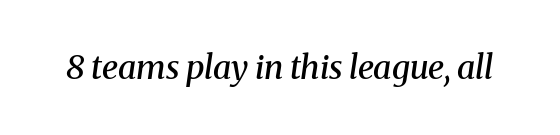
{"serif": "yes", "italic": "yes", "lean": "right", "slant_degrees": 8, "bold": "semi", "weight": "semibold", "width": "normal", "stroke_contrast": "medium", "x_height": "medium", "monospaced": "no", "underline": "no", "letter_spacing": "normal", "letter_spacing_em": 0.0, "glyph_px": 33}
